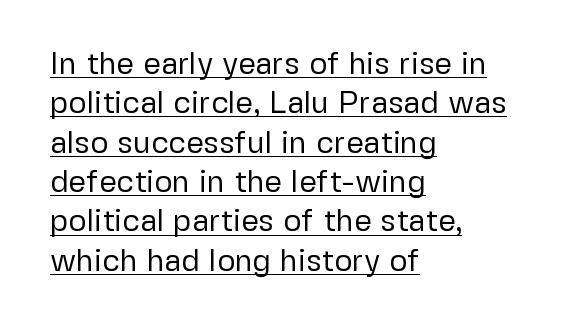
Designer's note — italics off, roman on. The face used here is a sans, in the tradition of grotesques and geometrics. A baseline rule has been typeset under these characters. Observe the ordinary spacing: letters are neighbours, not strangers. These lines are rendered in a variable-pitch font.
